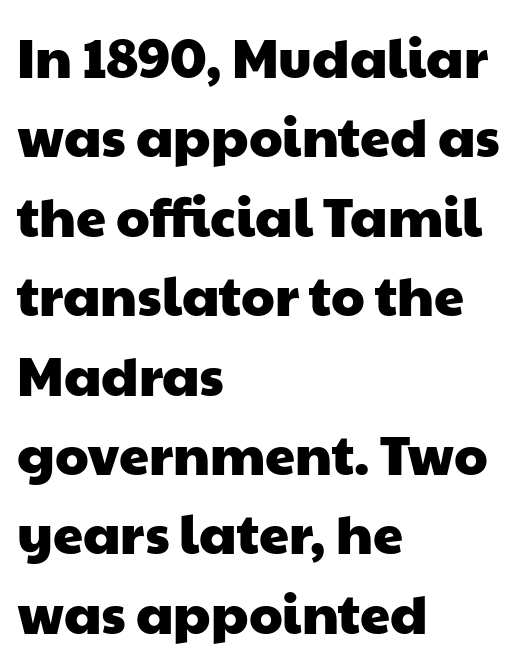
Q: Is the typeface a serif or a sans-serif typeface? A: Sans-serif.
Q: Is the text underlined? A: No.
Q: How is the paragraph aligned? A: Left-aligned.
Q: Is the spacing between letters normal or unusually wide? A: Normal.
Q: Is the spacing between lines tight, normal or loose? A: Normal.
Q: Width (condensed, normal, or wide)? A: Wide.
Q: Stroke contrast? A: Low.
Q: x-height? A: Medium.
Q: Monospaced? A: No.
